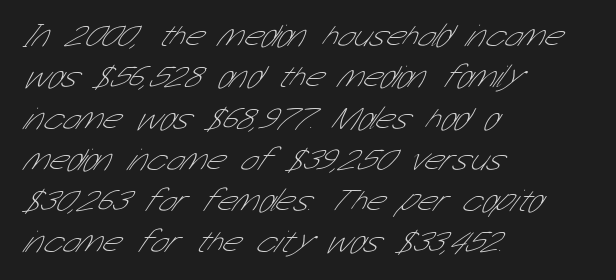
Q: Is the text bold? A: No.
Q: Is the typeface a serif or a sans-serif typeface? A: Sans-serif.
Q: Is the text underlined? A: No.
Q: How is the paragraph aligned? A: Left-aligned.
Q: Is the spacing between letters normal or unusually wide? A: Normal.
Q: Is the spacing between lines tight, normal or loose? A: Normal.
Q: Width (condensed, normal, or wide)? A: Condensed.
Q: Stroke contrast? A: Low.
Q: x-height? A: Medium.
Q: Monospaced? A: No.
